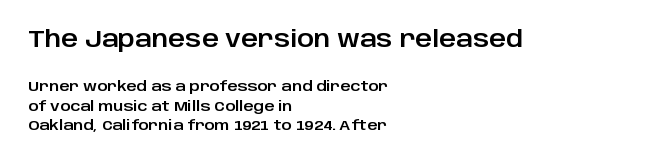
Q: Is the text italic (slanted)? A: No, it is upright.
Q: Is the text underlined? A: No.
Q: How is the paragraph aligned? A: Left-aligned.
Q: Is the spacing between letters normal or unusually wide? A: Normal.
Q: Is the spacing between lines tight, normal or loose? A: Normal.
Q: Which block of text is set in a larger size, the first (top) or the second (bottom)? A: The first (top) one.
